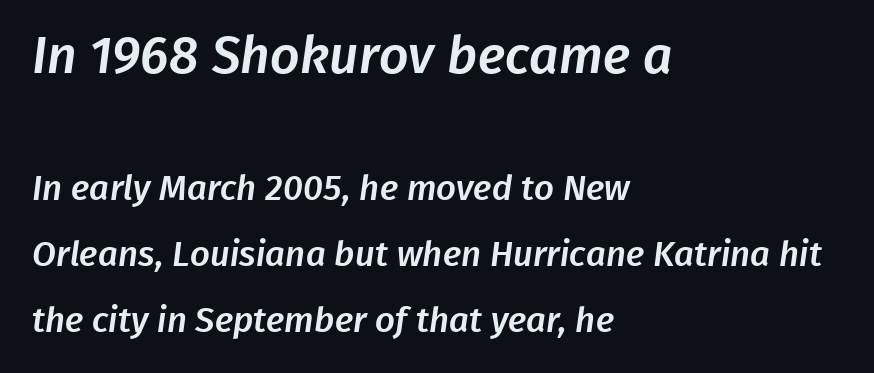
{"serif": "no", "width": "normal", "stroke_contrast": "low", "x_height": "medium", "monospaced": "no", "underline": "no", "align": "left", "line_spacing_ratio": 1.89, "letter_spacing": "normal", "letter_spacing_em": 0.0, "larger_block": "first", "size_ratio": 1.49, "glyph_px": 52}
